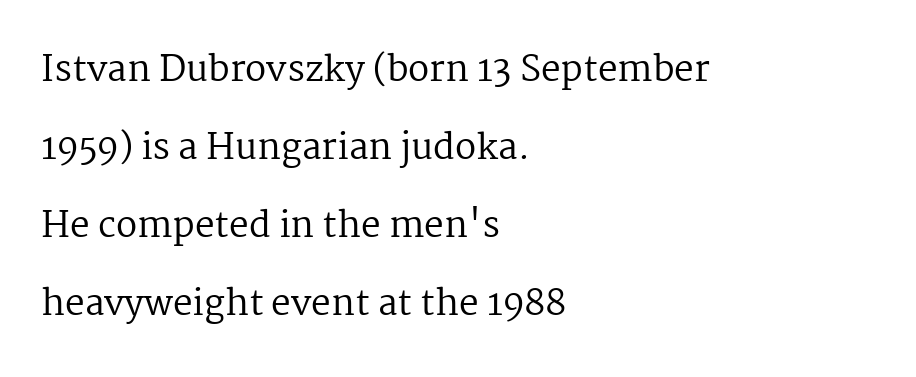
The image shows 35 px regular-weight serif type, upright; set left-aligned, loose line spacing (2.23x), normal letter spacing, not underlined; medium stroke contrast and a medium x-height.
